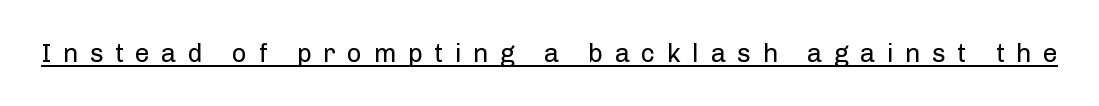
Q: Is the text bold? A: No.
Q: Is the text italic (slanted)? A: No, it is upright.
Q: Is the text underlined? A: Yes.
Q: Is the spacing between letters normal or unusually wide? A: Unusually wide.
